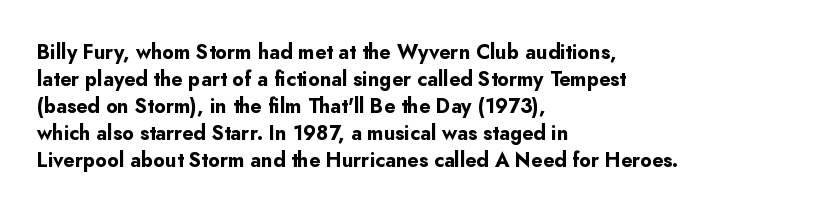
{"italic": "no", "bold": "yes", "underline": "no", "align": "left", "line_spacing": "normal", "line_spacing_ratio": 1.35, "letter_spacing": "normal", "letter_spacing_em": 0.0, "glyph_px": 20}
